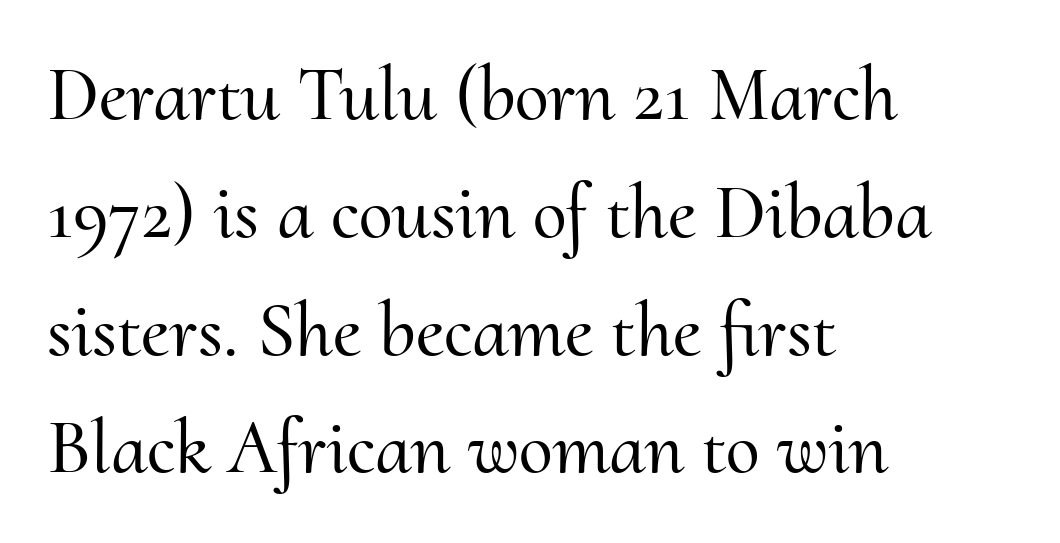
Q: Is the text italic (slanted)? A: No, it is upright.
Q: Is the typeface a serif or a sans-serif typeface? A: Serif.
Q: Is the text underlined? A: No.
Q: How is the paragraph aligned? A: Left-aligned.
Q: Is the spacing between letters normal or unusually wide? A: Normal.
Q: Is the spacing between lines tight, normal or loose? A: Normal.
Q: Width (condensed, normal, or wide)? A: Normal.
Q: Stroke contrast? A: Medium.
Q: x-height? A: Small.
Q: Monospaced? A: No.
